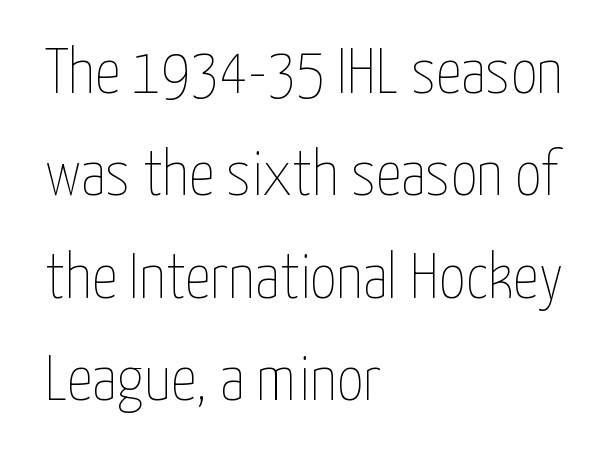
Is this a fixed-width face? No — the glyphs have proportional, varying widths. Line beginnings align vertically; line endings do not. Quick note: underline off. Vertical spacing — default. Tracking value appears to be zero — textbook default spacing. Is the type heavy? It reads as light-to-regular instead.
